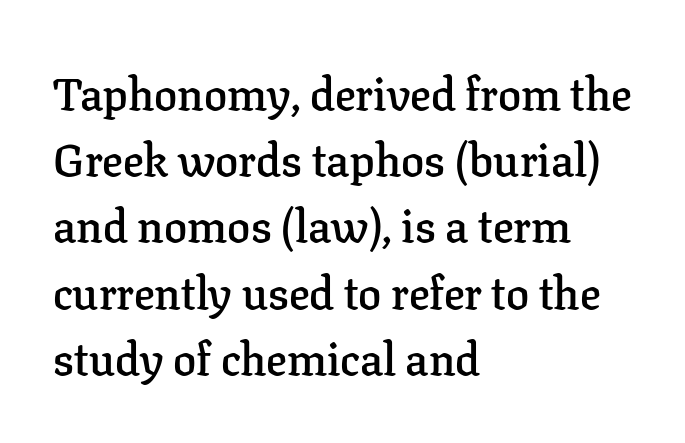
Q: Is the text bold? A: Semi-bold.
Q: Is the text italic (slanted)? A: No, it is upright.
Q: Is the typeface a serif or a sans-serif typeface? A: Serif.
Q: Is the text underlined? A: No.
Q: How is the paragraph aligned? A: Left-aligned.
Q: Is the spacing between letters normal or unusually wide? A: Normal.
Q: Is the spacing between lines tight, normal or loose? A: Normal.
Q: Width (condensed, normal, or wide)? A: Normal.
Q: Stroke contrast? A: Low.
Q: x-height? A: Medium.
Q: Monospaced? A: No.
